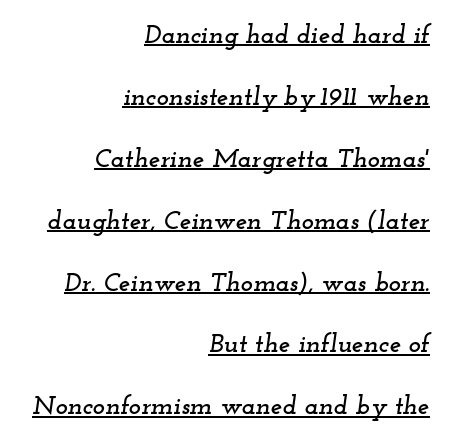
Q: Is the text italic (slanted)? A: Yes, it leans right by about 12 degrees.
Q: Is the text underlined? A: Yes.
Q: How is the paragraph aligned? A: Right-aligned.
Q: Is the spacing between letters normal or unusually wide? A: Normal.
Q: Is the spacing between lines tight, normal or loose? A: Loose.
